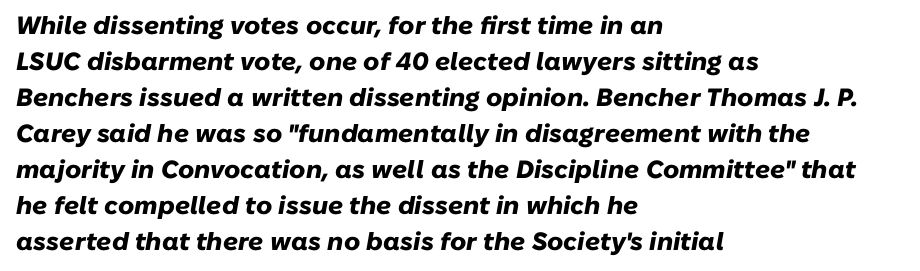
{"italic": "yes", "lean": "right", "slant_degrees": 10, "bold": "yes", "underline": "no", "align": "left", "line_spacing": "normal", "line_spacing_ratio": 1.44, "letter_spacing": "normal", "letter_spacing_em": 0.0, "glyph_px": 25}
